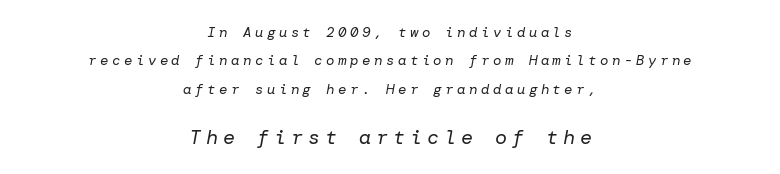
Caption: expanded tracking, letters set apart. Typeset on center — no edge is straight. The glyphs are unaccompanied by any horizontal stroke below them. The passage shown stacks its lines with a broad gap. Notice how the stems are inclined rather than vertical — that's the hallmark of italics. The letterforms sit at book weight or below.
